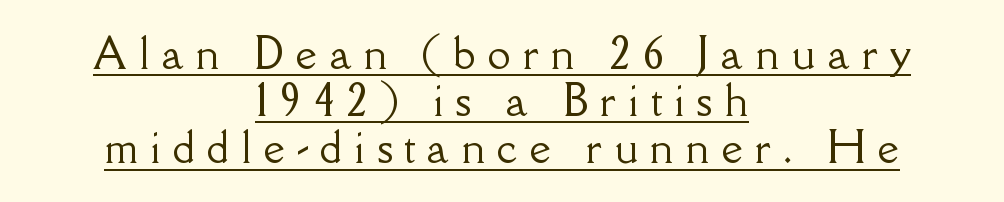
{"serif": "yes", "italic": "no", "width": "normal", "stroke_contrast": "low", "x_height": "small", "monospaced": "no", "underline": "yes", "align": "center", "line_spacing": "tight", "line_spacing_ratio": 1.15, "letter_spacing": "wide", "letter_spacing_em": 0.3, "glyph_px": 41}
